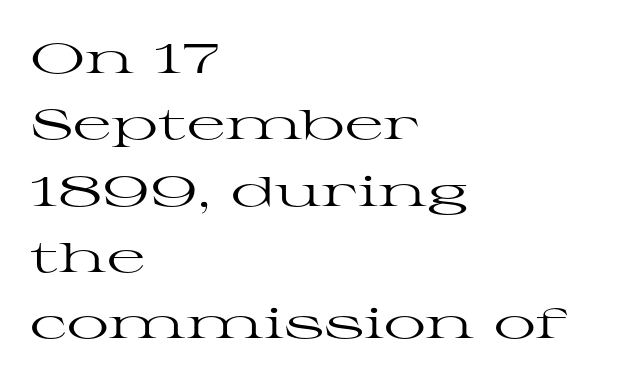
{"serif": "yes", "italic": "no", "bold": "no", "weight": "regular", "width": "wide", "stroke_contrast": "high", "x_height": "medium", "monospaced": "no", "underline": "no", "align": "left", "line_spacing": "normal", "line_spacing_ratio": 1.58, "letter_spacing": "normal", "letter_spacing_em": 0.0, "glyph_px": 42}
